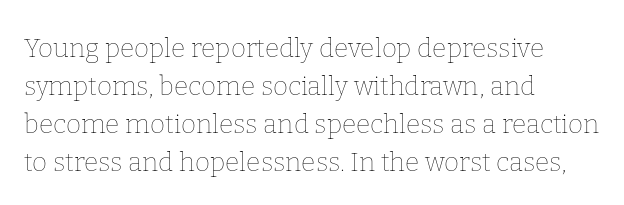
The image shows 26 px text type, upright; set left-aligned, normal line spacing (1.46x), normal letter spacing, not underlined.
